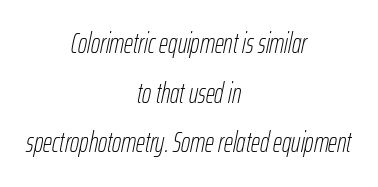
The image shows 28 px thin, condensed type, italic (leaning right); set centered, line spacing 1.77x, normal letter spacing, not underlined; low stroke contrast and a medium x-height.
